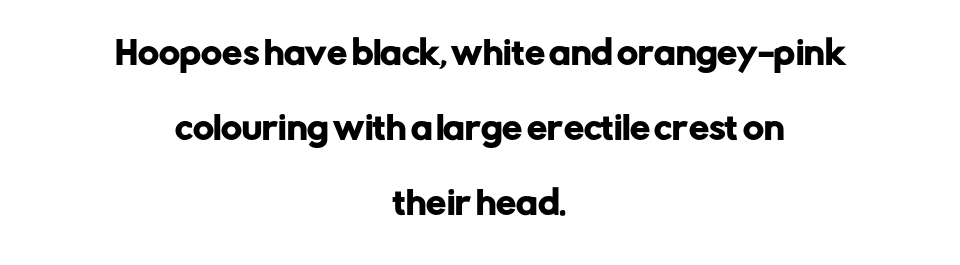
A great deal of white space separates one row of letters from the next. Rule under the text: the space is simply empty. Each letter's strokes conclude bluntly, with no projecting serifs. You can tell it's not italic because the verticals are truly vertical.
